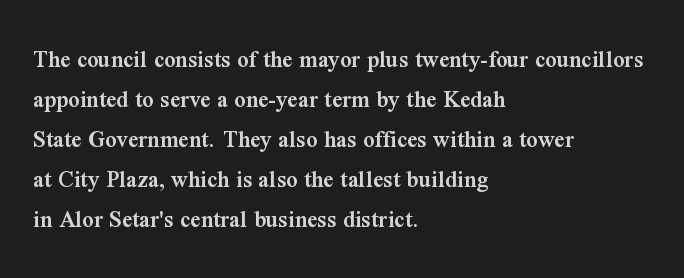
Q: Is the text bold? A: Semi-bold.
Q: Is the text italic (slanted)? A: No, it is upright.
Q: Is the text underlined? A: No.
Q: How is the paragraph aligned? A: Left-aligned.
Q: Is the spacing between letters normal or unusually wide? A: Normal.
Q: Is the spacing between lines tight, normal or loose? A: Normal.
